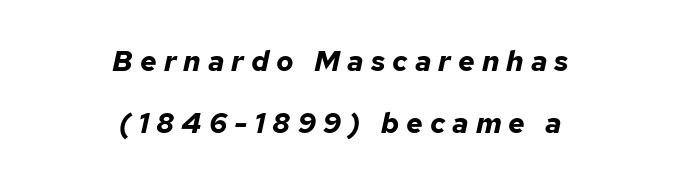
Honestly, there is no underline to notice here at all. Compared with typical paragraphs, the rows here are farther apart. Looks like regular typesetting: each glyph gets only the width it needs. Slanted lettering throughout. The paragraph has two soft edges and a firm central axis. The tracking jumps out immediately: characters are airy and widely separated.
